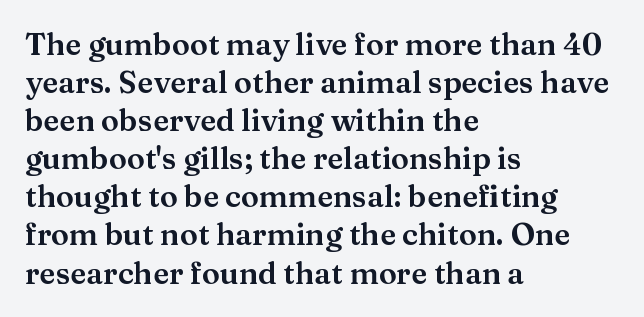
{"serif": "yes", "italic": "no", "width": "wide", "stroke_contrast": "medium", "x_height": "medium", "monospaced": "no", "underline": "no", "align": "left", "line_spacing": "normal", "line_spacing_ratio": 1.27, "letter_spacing": "normal", "letter_spacing_em": 0.0, "glyph_px": 30}
